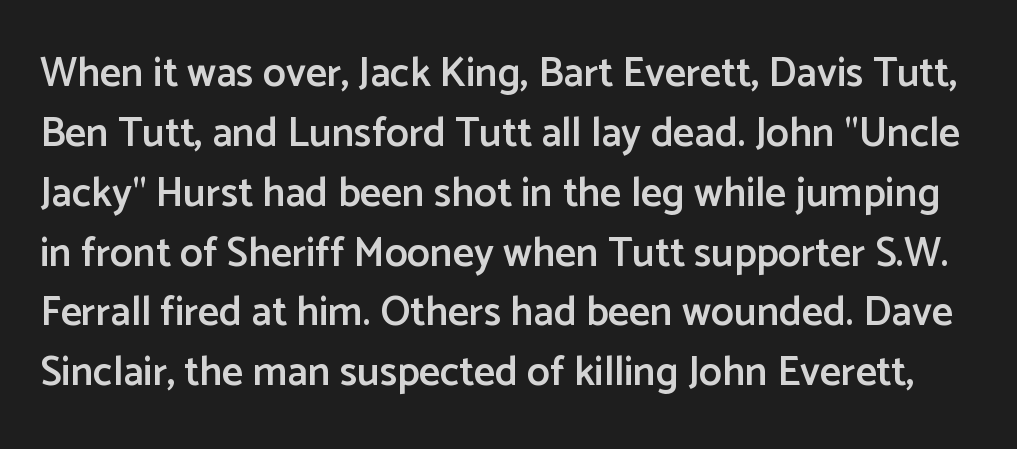
Rows of type keep a routine distance in the vertical direction. Is this a fixed-width face? No — the glyphs have proportional, varying widths. The letters stand straight up with perfectly vertical stems. Underline: absent.
